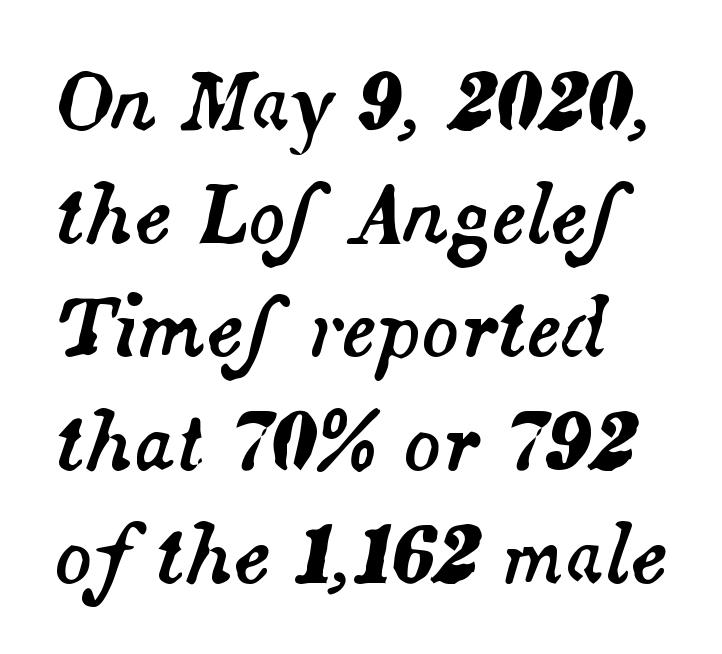
{"italic": "yes", "lean": "right", "slant_degrees": 14, "width": "normal", "stroke_contrast": "medium", "x_height": "small", "monospaced": "no", "underline": "no", "line_spacing": "normal", "line_spacing_ratio": 1.47, "letter_spacing": "normal", "letter_spacing_em": 0.0, "glyph_px": 77}
